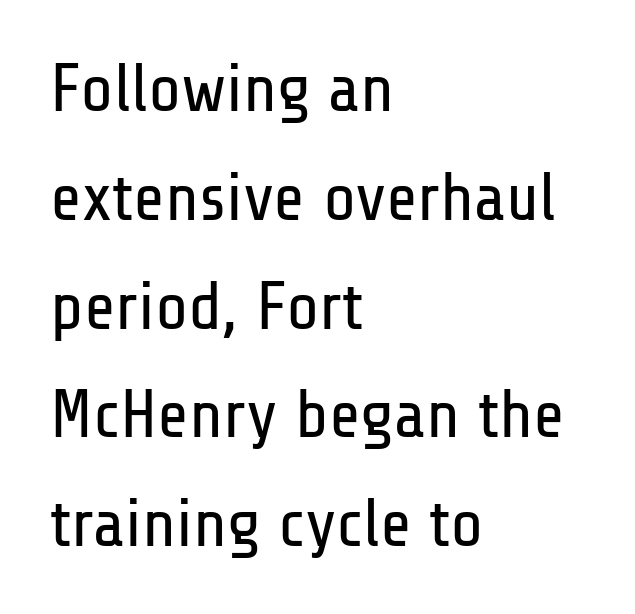
Q: Is the text bold? A: No.
Q: Is the text italic (slanted)? A: No, it is upright.
Q: Is the typeface a serif or a sans-serif typeface? A: Sans-serif.
Q: Is the text underlined? A: No.
Q: How is the paragraph aligned? A: Left-aligned.
Q: Is the spacing between letters normal or unusually wide? A: Normal.
Q: Is the spacing between lines tight, normal or loose? A: Normal.
Q: Width (condensed, normal, or wide)? A: Condensed.
Q: Stroke contrast? A: Low.
Q: x-height? A: Medium.
Q: Monospaced? A: No.
